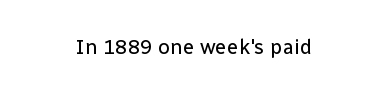
Glyph-to-glyph distance matches everyday printed text. Heft: none added — not bold. The lines are quadded center. A clean baseline with only descenders dipping below it. The type sits square on the baseline with zero lean.
